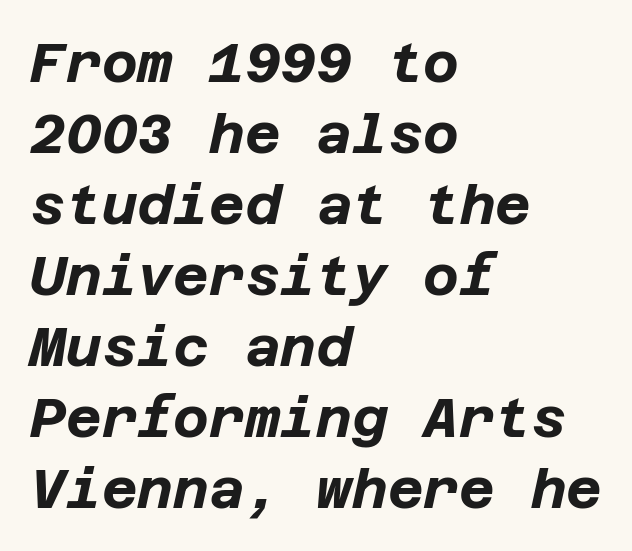
The image shows 55 px bold type, italic (leaning right); set left-aligned, normal line spacing (1.29x), normal letter spacing, not underlined; low stroke contrast and a large x-height.
